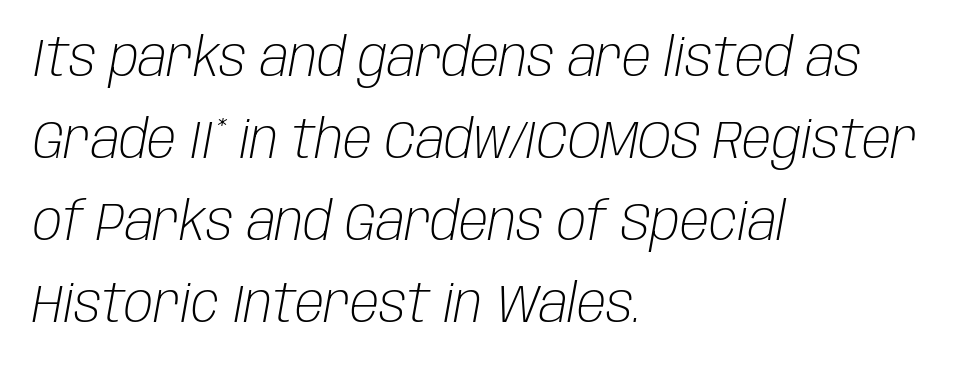
Q: Is the text bold? A: No.
Q: Is the text italic (slanted)? A: Yes, it leans right by about 10 degrees.
Q: Is the text underlined? A: No.
Q: How is the paragraph aligned? A: Left-aligned.
Q: Is the spacing between letters normal or unusually wide? A: Normal.
Q: Is the spacing between lines tight, normal or loose? A: Normal.
Q: Width (condensed, normal, or wide)? A: Condensed.
Q: Stroke contrast? A: Low.
Q: x-height? A: Large.
Q: Monospaced? A: No.
